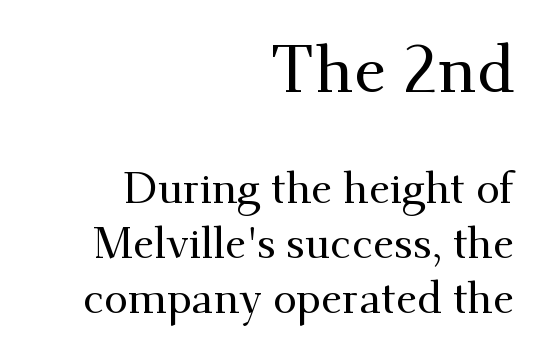
The image shows 65 px serif type, upright; set right-aligned, normal line spacing (1.28x), normal letter spacing, not underlined; the first (top) block is 1.51x larger; medium stroke contrast and a small x-height.
